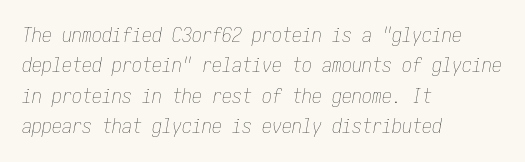
If you drew a ruler down the left edge, every line would touch it. Baseline-to-baseline distance is the conventional proportion of letter height. The type is set solid horizontally, with unmodified tracking. No heavy texture on the line: the type isn't bold. Quick note: underline off.
